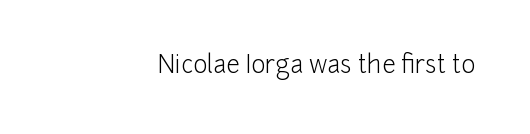
The image shows 24 px text type, upright; set normal letter spacing, not underlined.
